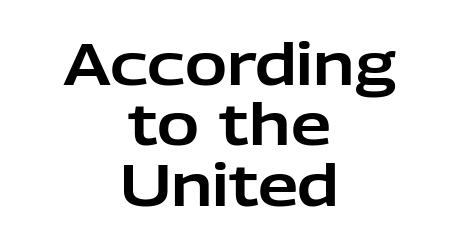
This is sans-serif lettering, the kind often seen on screens and signage. Do the characters align in a grid? No, the font is proportional. Bare-footed words on every line. This sample trades vertical openness for compactness between lines.
